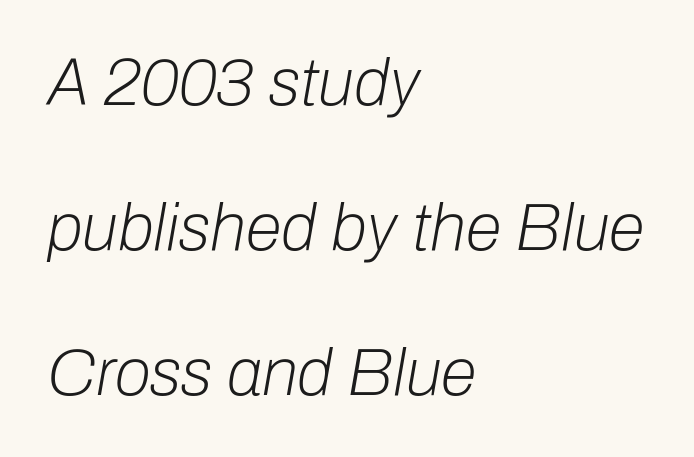
Unmarked baselines from the first word to the last. In terms of letterspacing, this is plain default setting. A light-to-regular cut is what we see here. Posture: slanted. A classic flush-left, rag-right setting is used for this passage.
